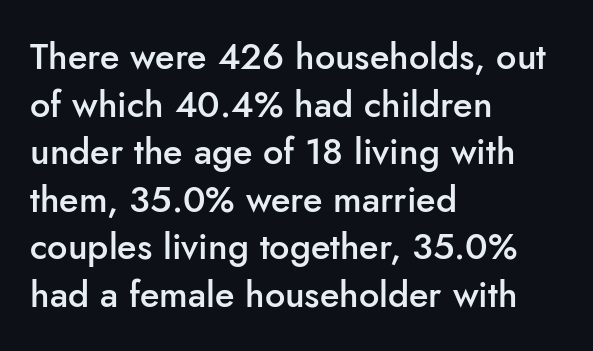
Q: Is the text bold? A: Semi-bold.
Q: Is the text italic (slanted)? A: No, it is upright.
Q: Is the typeface a serif or a sans-serif typeface? A: Sans-serif.
Q: Is the text underlined? A: No.
Q: How is the paragraph aligned? A: Left-aligned.
Q: Is the spacing between letters normal or unusually wide? A: Normal.
Q: Is the spacing between lines tight, normal or loose? A: Normal.
Q: Width (condensed, normal, or wide)? A: Normal.
Q: Stroke contrast? A: Low.
Q: x-height? A: Small.
Q: Monospaced? A: No.
